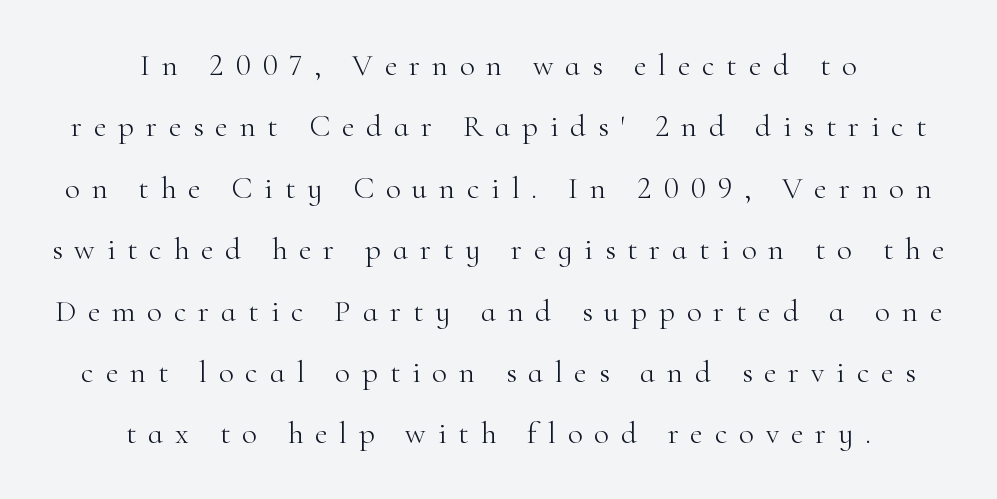
Caption: multi-line text, centered on the measure. The letters advance in unequal steps, a hallmark of proportional type. Glyph-to-glyph distance is far greater than everyday printed text. The line-height multiplier appears high, well above default. The rendering shows small feet on the letterforms — a serif design.
